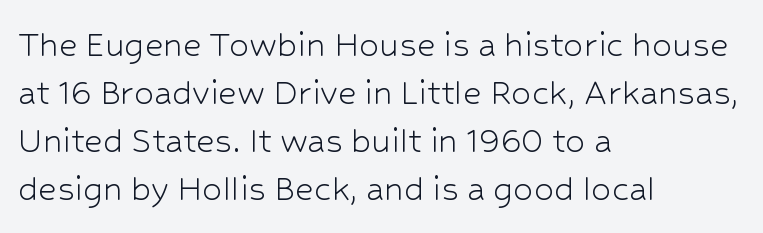
Q: Is the text bold? A: No.
Q: Is the text italic (slanted)? A: No, it is upright.
Q: Is the typeface a serif or a sans-serif typeface? A: Sans-serif.
Q: Is the text underlined? A: No.
Q: How is the paragraph aligned? A: Left-aligned.
Q: Is the spacing between letters normal or unusually wide? A: Normal.
Q: Width (condensed, normal, or wide)? A: Normal.
Q: Stroke contrast? A: Low.
Q: x-height? A: Medium.
Q: Monospaced? A: No.
